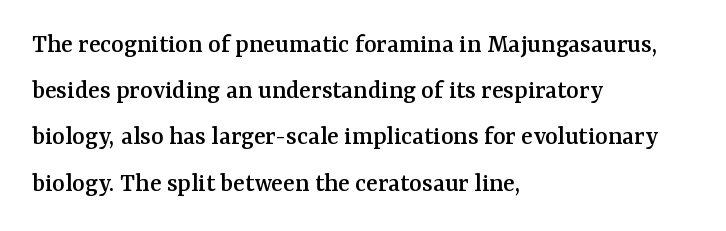
{"italic": "no", "underline": "no", "align": "left", "line_spacing_ratio": 1.71, "letter_spacing": "normal", "letter_spacing_em": 0.0, "glyph_px": 27}
